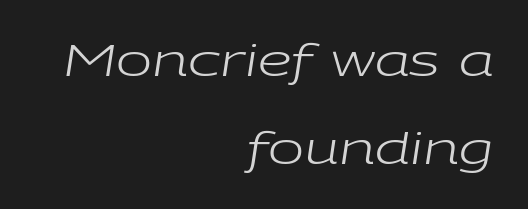
{"italic": "yes", "lean": "right", "slant_degrees": 9, "bold": "no", "weight": "regular", "width": "wide", "stroke_contrast": "low", "x_height": "medium", "monospaced": "no", "underline": "no", "align": "right", "line_spacing": "loose", "line_spacing_ratio": 2.05, "letter_spacing": "normal", "letter_spacing_em": 0.0, "glyph_px": 43}
